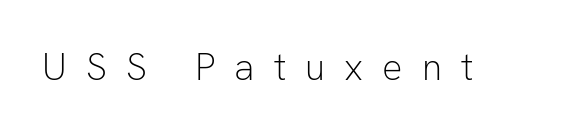
Q: Is the text bold? A: No.
Q: Is the text italic (slanted)? A: No, it is upright.
Q: Is the typeface a serif or a sans-serif typeface? A: Sans-serif.
Q: Is the text underlined? A: No.
Q: Is the spacing between letters normal or unusually wide? A: Unusually wide.
Q: Width (condensed, normal, or wide)? A: Normal.
Q: Stroke contrast? A: Low.
Q: x-height? A: Medium.
Q: Monospaced? A: No.
